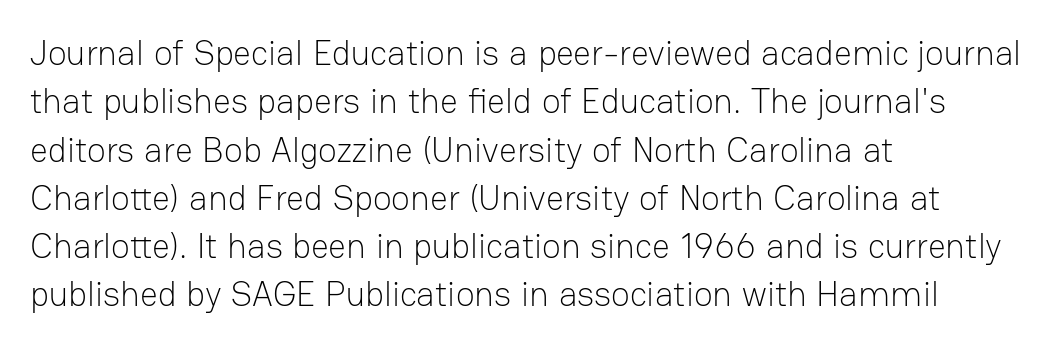
The image shows 35 px light sans-serif type, upright; set left-aligned, normal line spacing (1.38x), normal letter spacing, not underlined; low stroke contrast and a medium x-height.
